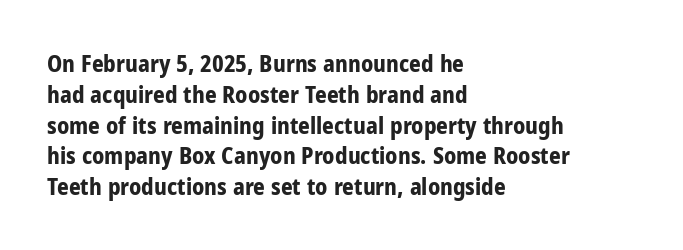
Q: Is the text bold? A: Yes.
Q: Is the text italic (slanted)? A: No, it is upright.
Q: Is the text underlined? A: No.
Q: How is the paragraph aligned? A: Left-aligned.
Q: Is the spacing between letters normal or unusually wide? A: Normal.
Q: Is the spacing between lines tight, normal or loose? A: Normal.
